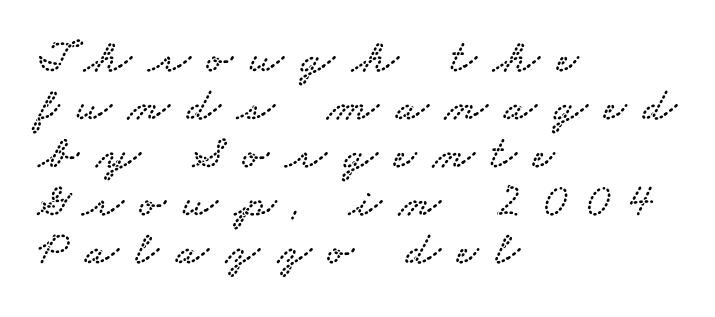
{"serif": "yes", "width": "wide", "stroke_contrast": "low", "x_height": "small", "monospaced": "no", "underline": "no", "align": "left", "line_spacing": "tight", "line_spacing_ratio": 1.0, "letter_spacing": "wide", "letter_spacing_em": 0.35, "glyph_px": 48}
